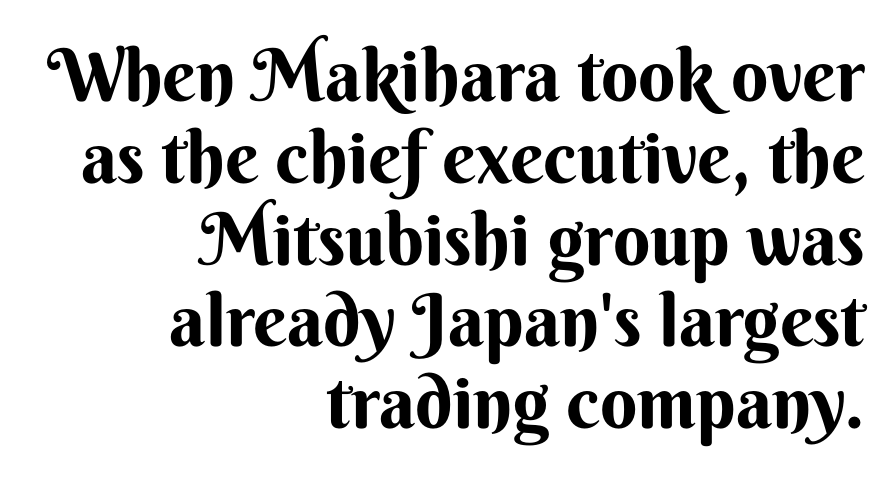
The image shows 73 px bold sans-serif type, upright; set right-aligned, tight line spacing (1.12x), normal letter spacing, not underlined; medium stroke contrast and a small x-height.
